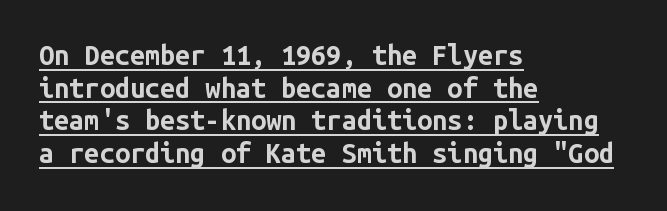
Is there any slant? The stems are plumb. The rendering keeps characters at their native spacing. The passage is arranged the way most books set body copy — flush left. A full-strength bold gives these letters their thick strokes. Underlined type.
